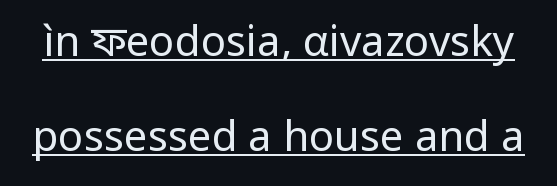
Ascenders rise straight up at ninety degrees. The weight would be labelled regular, book, light, or lighter still. Nothing unusual about the tracking: characters are spaced as the font intends. The rendering uses the underline text-decoration. Serifs: no, the terminals of the letterforms are clean.
